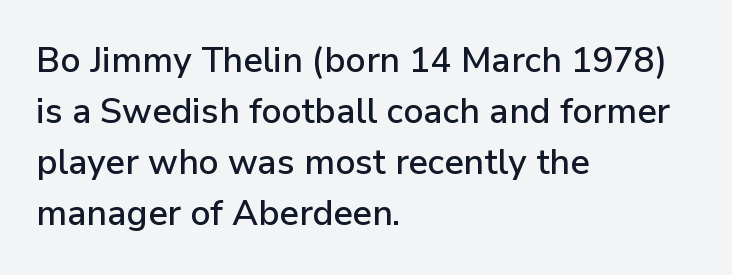
{"serif": "no", "italic": "no", "width": "normal", "stroke_contrast": "low", "x_height": "medium", "monospaced": "no", "underline": "no", "align": "left", "line_spacing": "normal", "line_spacing_ratio": 1.46, "letter_spacing": "normal", "letter_spacing_em": 0.0, "glyph_px": 35}
